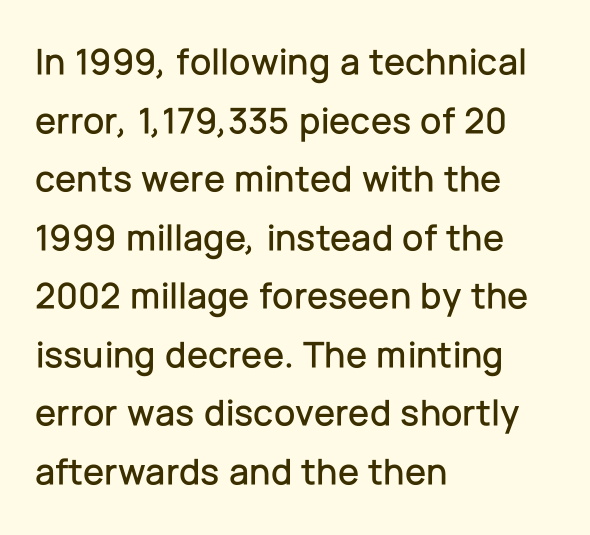
{"serif": "no", "italic": "no", "width": "normal", "stroke_contrast": "low", "x_height": "medium", "monospaced": "no", "underline": "no", "align": "left", "line_spacing": "normal", "line_spacing_ratio": 1.54, "letter_spacing": "normal", "letter_spacing_em": 0.0, "glyph_px": 38}
